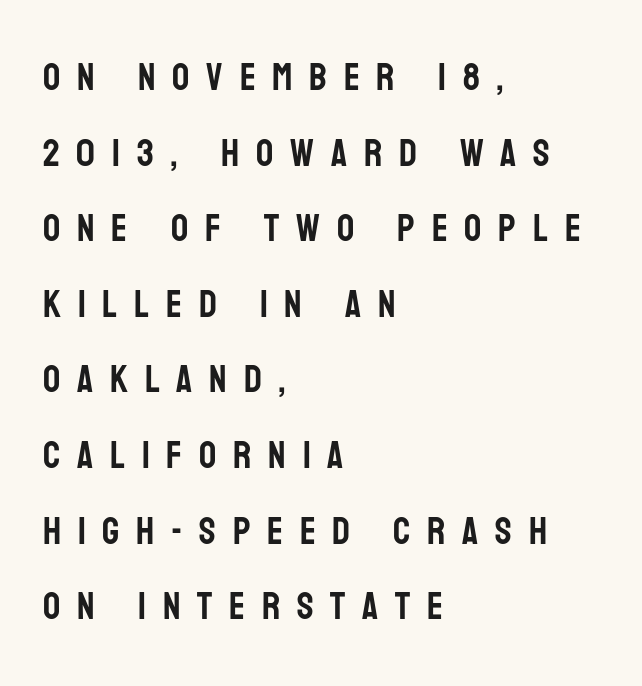
The image shows 38 px condensed sans-serif type, upright; set left-aligned, loose line spacing (1.99x), unusually wide letter spacing (+0.44 em), not underlined; low stroke contrast and a large x-height.
